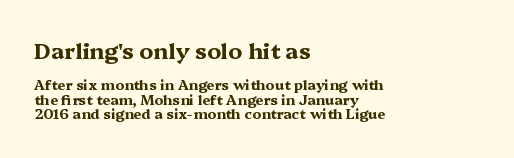
Q: Is the text bold? A: Yes.
Q: Is the text italic (slanted)? A: No, it is upright.
Q: Is the text underlined? A: No.
Q: How is the paragraph aligned? A: Left-aligned.
Q: Is the spacing between letters normal or unusually wide? A: Normal.
Q: Is the spacing between lines tight, normal or loose? A: Tight.
Q: Which block of text is set in a larger size, the first (top) or the second (bottom)? A: The first (top) one.
